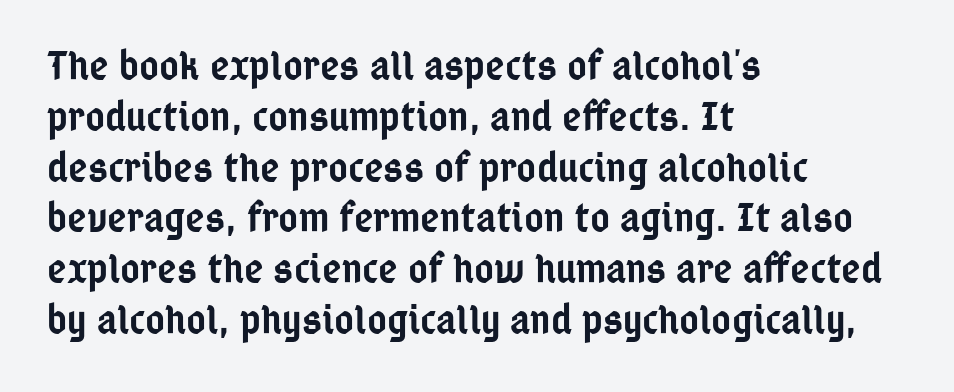
{"serif": "no", "italic": "no", "bold": "semi", "weight": "semibold", "width": "condensed", "stroke_contrast": "low", "x_height": "medium", "monospaced": "no", "underline": "no", "align": "left", "line_spacing_ratio": 1.21, "letter_spacing": "normal", "letter_spacing_em": 0.0, "glyph_px": 42}
